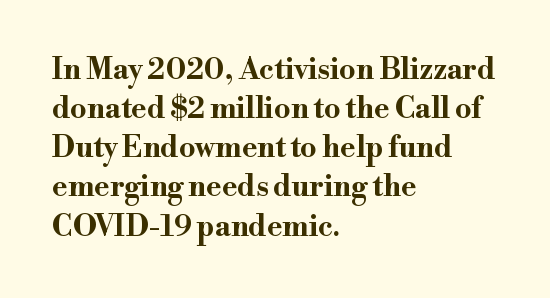
The image shows 29 px bold, wide serif type, upright; set left-aligned, normal line spacing (1.35x), normal letter spacing, not underlined; high stroke contrast and a small x-height.
